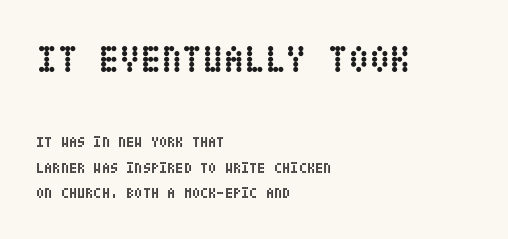
The image shows 38 px semibold, condensed type, upright; set left-aligned, line spacing 1.72x, normal letter spacing, not underlined; the first (top) block is 2.53x larger; low stroke contrast and a large x-height.
